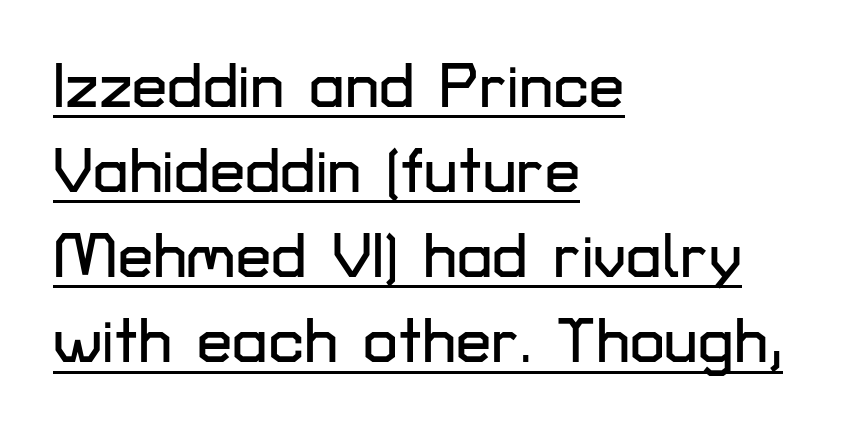
{"serif": "no", "italic": "no", "width": "normal", "stroke_contrast": "low", "x_height": "medium", "monospaced": "no", "underline": "yes", "align": "left", "line_spacing": "normal", "line_spacing_ratio": 1.35, "letter_spacing": "normal", "letter_spacing_em": 0.0, "glyph_px": 63}
